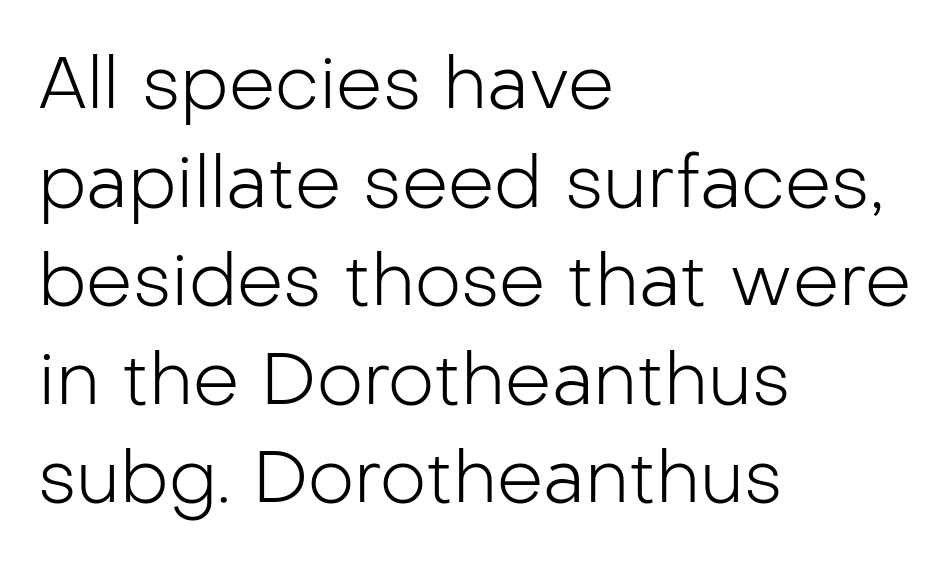
Q: Is the text bold? A: No.
Q: Is the text italic (slanted)? A: No, it is upright.
Q: Is the typeface a serif or a sans-serif typeface? A: Sans-serif.
Q: Is the text underlined? A: No.
Q: How is the paragraph aligned? A: Left-aligned.
Q: Is the spacing between letters normal or unusually wide? A: Normal.
Q: Is the spacing between lines tight, normal or loose? A: Normal.
Q: Width (condensed, normal, or wide)? A: Normal.
Q: Stroke contrast? A: Low.
Q: x-height? A: Medium.
Q: Monospaced? A: No.
